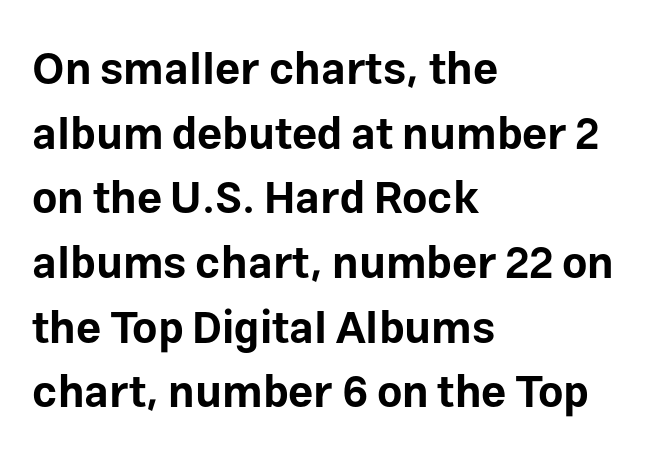
Spacing verdict: proportional, widths tailored to each character. Baseline-to-baseline distance is the conventional proportion of letter height. Is this a sans? Yes — the strokes have no serifs. A clean baseline with only descenders dipping below it. Layout note: lines flush left. The characters look thick and weighty, a clear bold.
